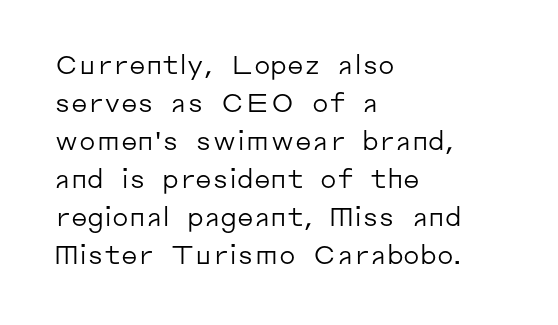
The image shows 26 px text type, upright; set left-aligned, normal line spacing (1.46x), normal letter spacing, not underlined.
